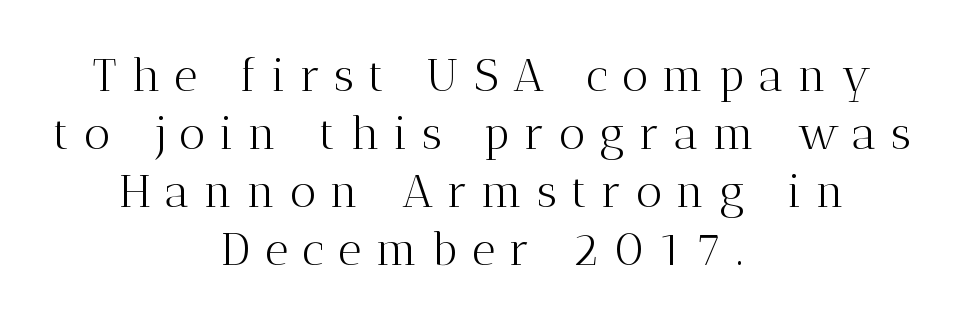
A light-to-regular cut is what we see here. The rendering uses natural spacing where letterforms have individual widths. The gap between lines stays unmarked. A typesetter would mark this as roman, not italic. The rendering shows small feet on the letterforms — a serif design. These lines have a slow, spaced-out rhythm from letter to letter.
